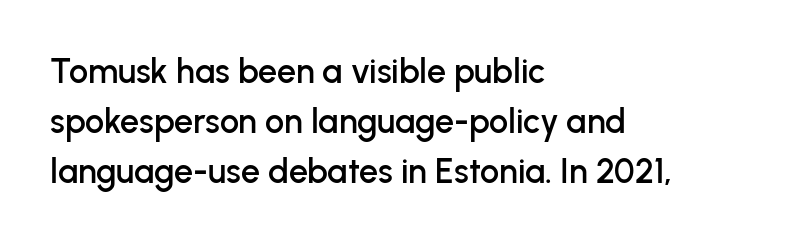
Q: Is the text italic (slanted)? A: No, it is upright.
Q: Is the typeface a serif or a sans-serif typeface? A: Sans-serif.
Q: Is the text underlined? A: No.
Q: How is the paragraph aligned? A: Left-aligned.
Q: Is the spacing between letters normal or unusually wide? A: Normal.
Q: Is the spacing between lines tight, normal or loose? A: Normal.
Q: Width (condensed, normal, or wide)? A: Normal.
Q: Stroke contrast? A: Low.
Q: x-height? A: Medium.
Q: Monospaced? A: No.
